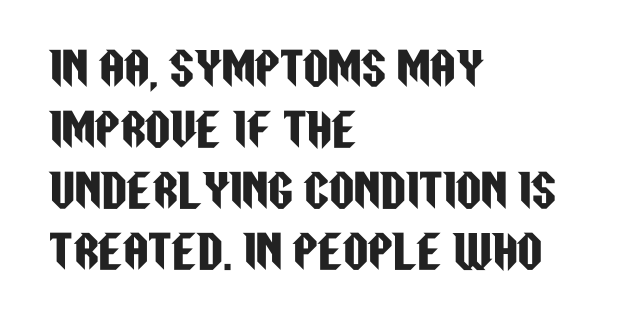
{"serif": "no", "italic": "no", "width": "condensed", "stroke_contrast": "low", "x_height": "large", "monospaced": "no", "underline": "no", "align": "left", "line_spacing": "normal", "line_spacing_ratio": 1.39, "letter_spacing": "normal", "letter_spacing_em": 0.0, "glyph_px": 44}
